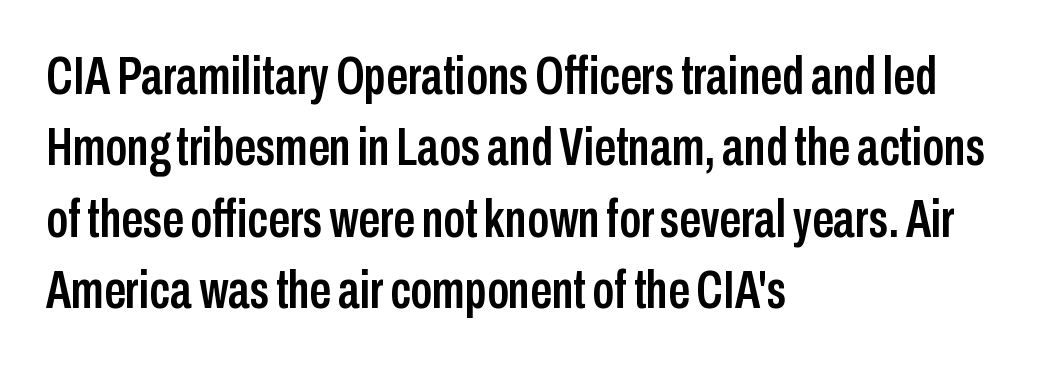
Q: Is the text italic (slanted)? A: No, it is upright.
Q: Is the typeface a serif or a sans-serif typeface? A: Sans-serif.
Q: Is the text underlined? A: No.
Q: How is the paragraph aligned? A: Left-aligned.
Q: Is the spacing between letters normal or unusually wide? A: Normal.
Q: Is the spacing between lines tight, normal or loose? A: Normal.
Q: Width (condensed, normal, or wide)? A: Condensed.
Q: Stroke contrast? A: Low.
Q: x-height? A: Medium.
Q: Monospaced? A: No.
